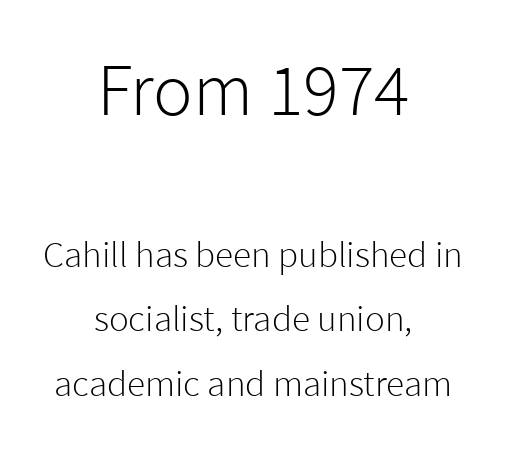
The image shows 74 px light sans-serif type, upright; set centered, line spacing 1.74x, normal letter spacing, not underlined; the first (top) block is 2.0x larger; low stroke contrast and a medium x-height.
